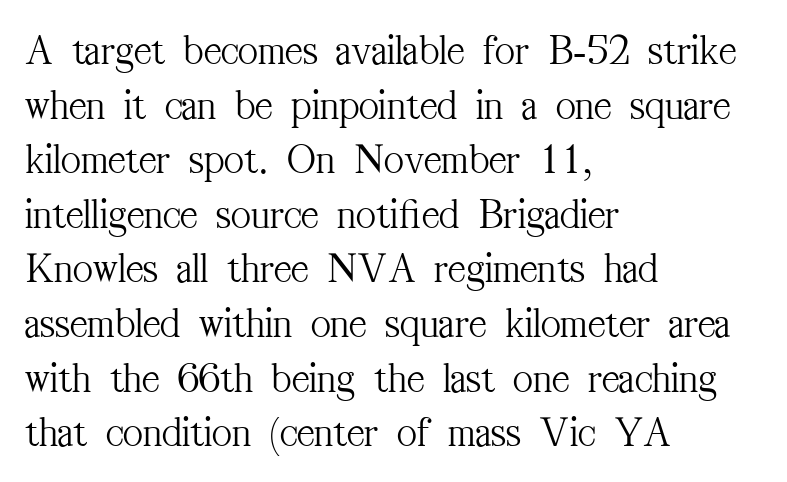
Q: Is the text bold? A: No.
Q: Is the text italic (slanted)? A: No, it is upright.
Q: Is the typeface a serif or a sans-serif typeface? A: Serif.
Q: Is the text underlined? A: No.
Q: How is the paragraph aligned? A: Left-aligned.
Q: Is the spacing between letters normal or unusually wide? A: Normal.
Q: Is the spacing between lines tight, normal or loose? A: Normal.
Q: Width (condensed, normal, or wide)? A: Condensed.
Q: Stroke contrast? A: Medium.
Q: x-height? A: Medium.
Q: Monospaced? A: No.
